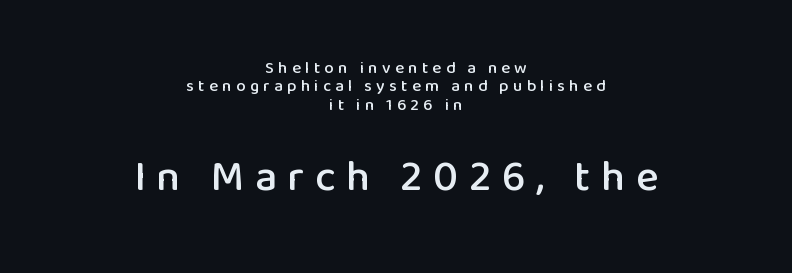
{"serif": "no", "italic": "no", "width": "normal", "stroke_contrast": "low", "x_height": "medium", "monospaced": "no", "underline": "no", "align": "center", "line_spacing": "tight", "line_spacing_ratio": 1.08, "letter_spacing": "wide", "letter_spacing_em": 0.25, "larger_block": "second", "size_ratio": 2.53, "glyph_px": 43}
